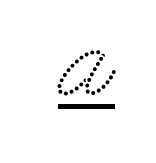
A typesetter would call this heavily tracked-out type. Each letter keeps its own natural width here, so spacing adapts to shape. Check the space under the baseline: a stroke is drawn there.
